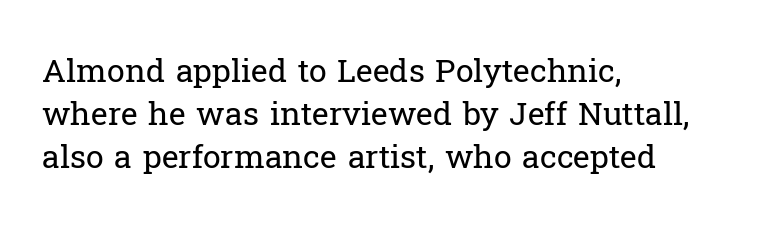
The setting favours the left margin, as ordinary paragraphs usually do. No word sits above an underline. A typesetter would call this leading conventional body-copy spacing. A light-to-regular cut is what we see here. The gaps between neighbouring characters are ordinary and unremarkable. The font's upright variant was chosen for this text.
